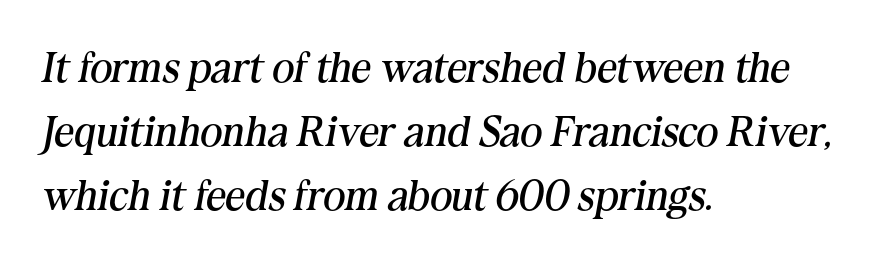
Q: Is the text bold? A: No.
Q: Is the text italic (slanted)? A: Yes, it leans right by about 10 degrees.
Q: Is the typeface a serif or a sans-serif typeface? A: Serif.
Q: Is the text underlined? A: No.
Q: How is the paragraph aligned? A: Left-aligned.
Q: Is the spacing between letters normal or unusually wide? A: Normal.
Q: Is the spacing between lines tight, normal or loose? A: Normal.
Q: Width (condensed, normal, or wide)? A: Normal.
Q: Stroke contrast? A: Medium.
Q: x-height? A: Medium.
Q: Monospaced? A: No.
